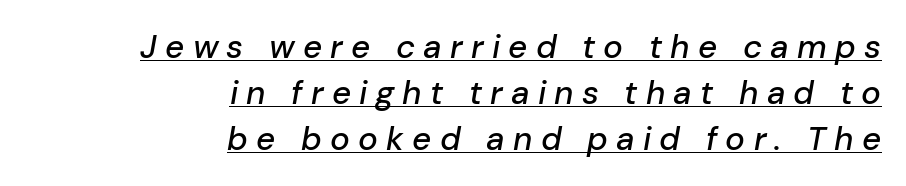
{"italic": "yes", "lean": "right", "slant_degrees": 10, "width": "normal", "stroke_contrast": "low", "x_height": "medium", "monospaced": "no", "underline": "yes", "align": "right", "line_spacing": "normal", "line_spacing_ratio": 1.39, "letter_spacing": "wide", "letter_spacing_em": 0.25, "glyph_px": 33}
